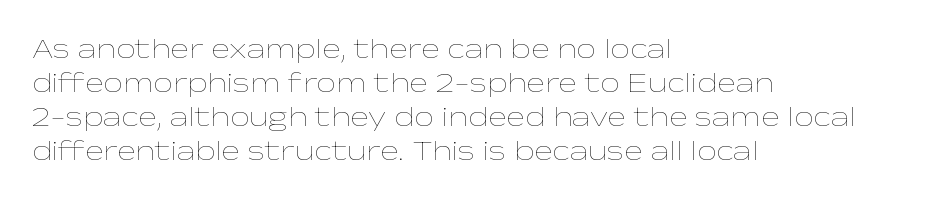
Q: Is the text bold? A: No.
Q: Is the text italic (slanted)? A: No, it is upright.
Q: Is the text underlined? A: No.
Q: How is the paragraph aligned? A: Left-aligned.
Q: Is the spacing between letters normal or unusually wide? A: Normal.
Q: Width (condensed, normal, or wide)? A: Wide.
Q: Stroke contrast? A: Low.
Q: x-height? A: Medium.
Q: Monospaced? A: No.
